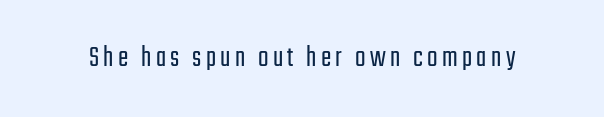
The passage shown is typed in a proportional face where columns would drift. The gap between lines stays unmarked. Serif or sans? Sans — the stroke terminals are bare. The lettering stays uniformly vertical, giving the passage a roman look.
